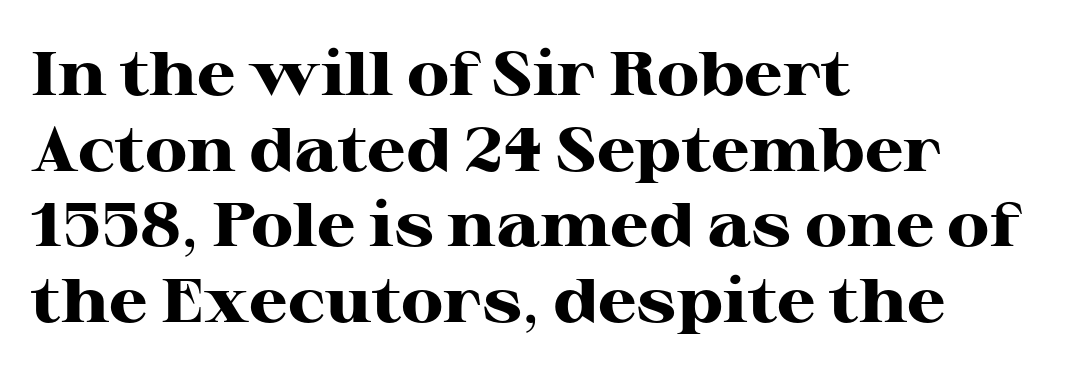
The letterforms sit shoulder to shoulder at normal distance. These lines are set flush left with a ragged right edge. Examine the stroke ends and you'll spot serifs. Varying glyph widths throughout — classic text-font behaviour. The rendering uses a bold face; every stroke is thick and dark.
